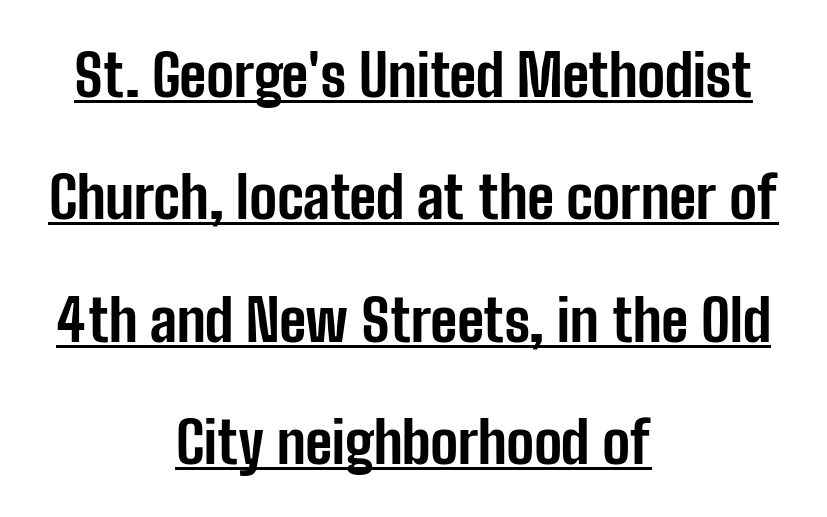
The rendering uses natural spacing where letterforms have individual widths. Looks like someone drew a line under every word here. Heavy, bold letterforms. The gaps between neighbouring characters are ordinary and unremarkable. Each letter's strokes conclude bluntly, with no projecting serifs. Where is the straight margin? There isn't one; the lines are centered.
